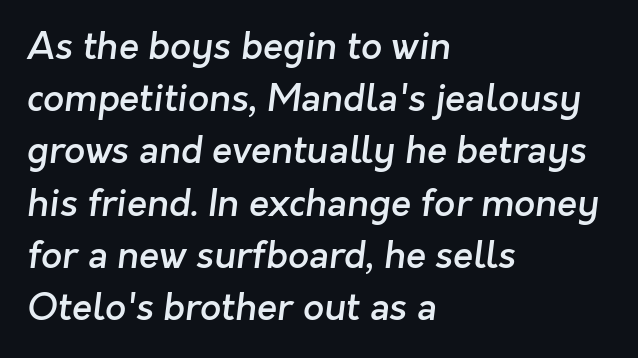
{"serif": "no", "bold": "semi", "weight": "semibold", "width": "normal", "stroke_contrast": "low", "x_height": "medium", "monospaced": "no", "underline": "no", "align": "left", "line_spacing": "normal", "line_spacing_ratio": 1.41, "letter_spacing": "normal", "letter_spacing_em": 0.0, "glyph_px": 37}
